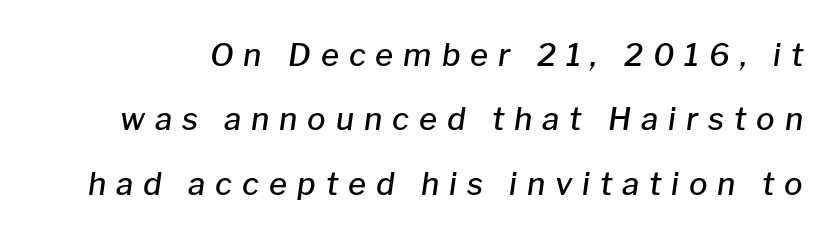
The area under the type is left untouched. The passage shown is typed in a proportional face where columns would drift. Display-style spreading of the glyphs; the letterfit is very open. The face used here has a pronounced slope to its letters. As a designer I'd log this as weight 600, semibold.
